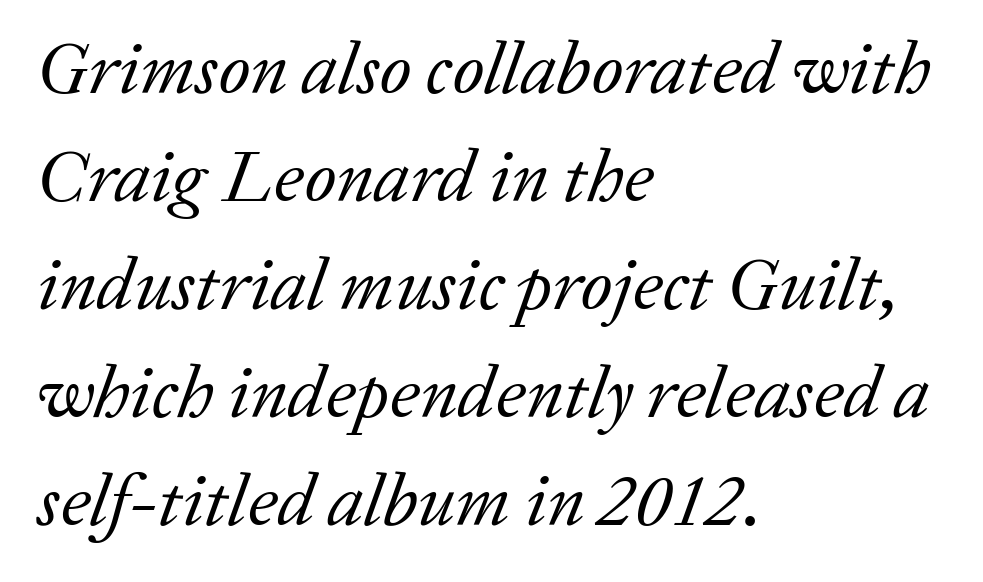
The paragraph shown leans on its left margin. Weight: not bold — regular or lighter. Evenly set lines give the paragraph a standard silhouette. The tracking reads as untouched default to a designer's eye. No word sits above an underline.
